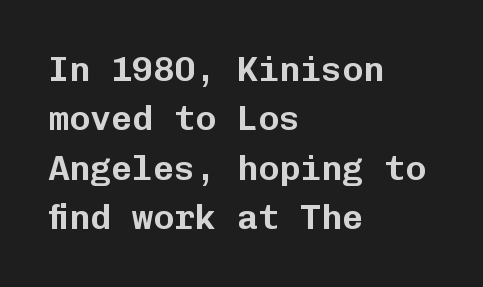
Q: Is the text italic (slanted)? A: No, it is upright.
Q: Is the typeface a serif or a sans-serif typeface? A: Sans-serif.
Q: Is the text underlined? A: No.
Q: How is the paragraph aligned? A: Left-aligned.
Q: Is the spacing between letters normal or unusually wide? A: Normal.
Q: Is the spacing between lines tight, normal or loose? A: Normal.
Q: Width (condensed, normal, or wide)? A: Normal.
Q: Stroke contrast? A: Low.
Q: x-height? A: Medium.
Q: Monospaced? A: Yes.
